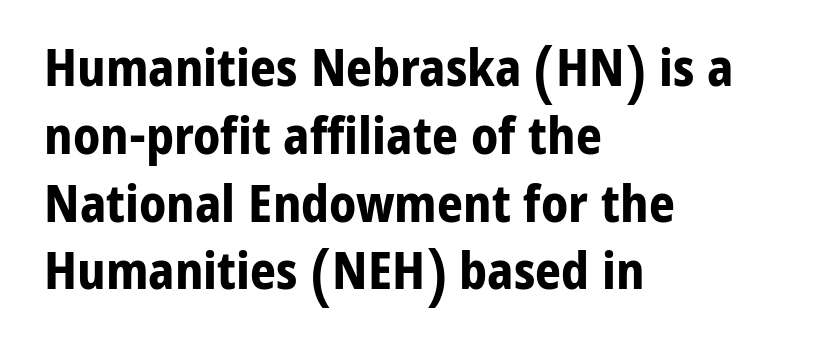
Q: Is the text bold? A: Yes.
Q: Is the text italic (slanted)? A: No, it is upright.
Q: Is the typeface a serif or a sans-serif typeface? A: Sans-serif.
Q: Is the text underlined? A: No.
Q: How is the paragraph aligned? A: Left-aligned.
Q: Is the spacing between letters normal or unusually wide? A: Normal.
Q: Is the spacing between lines tight, normal or loose? A: Normal.
Q: Width (condensed, normal, or wide)? A: Normal.
Q: Stroke contrast? A: Low.
Q: x-height? A: Medium.
Q: Monospaced? A: No.
